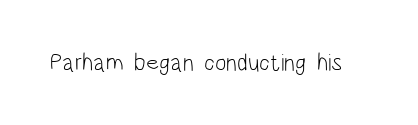
Only glyphs here, with clear space below each row. Notice how the stems are strictly vertical — no italics here. Between one letter and the next there's only the usual sliver of space. Is this a heavy cut? Hardly; it is regular or lighter.
